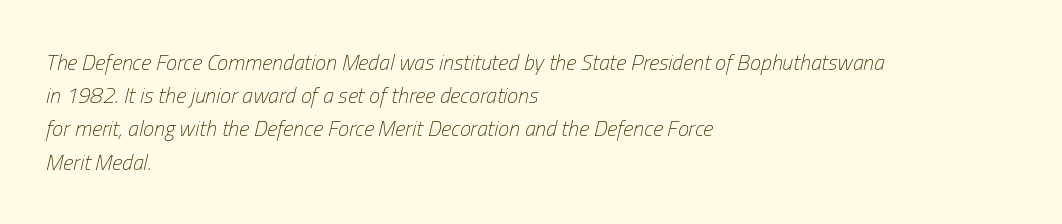
The image shows 22 px text type, italic (leaning right); set left-aligned, normal line spacing (1.51x), normal letter spacing, not underlined.
